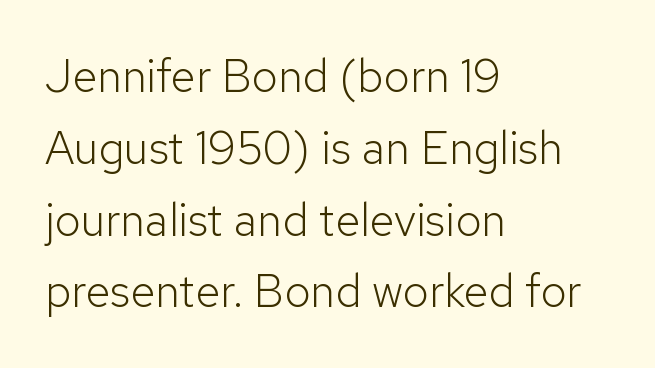
{"serif": "no", "italic": "no", "bold": "no", "weight": "light", "width": "normal", "stroke_contrast": "low", "x_height": "medium", "monospaced": "no", "underline": "no", "align": "left", "line_spacing": "normal", "line_spacing_ratio": 1.56, "letter_spacing": "normal", "letter_spacing_em": 0.0, "glyph_px": 46}
